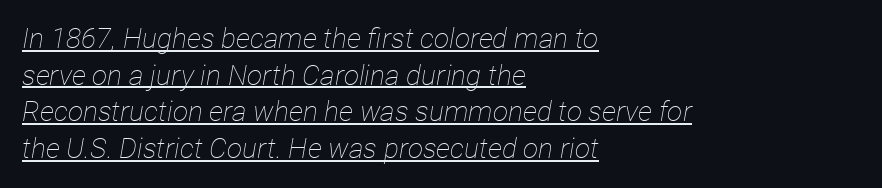
The image shows 28 px thin, condensed type, italic (leaning right); set left-aligned, normal line spacing (1.31x), normal letter spacing, underlined; low stroke contrast and a medium x-height.
